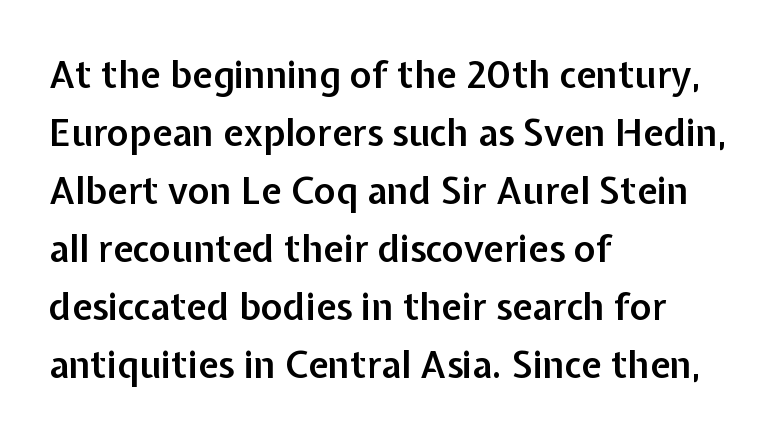
The image shows 37 px semibold sans-serif type, upright; set left-aligned, normal line spacing (1.57x), normal letter spacing, not underlined; low stroke contrast and a medium x-height.
